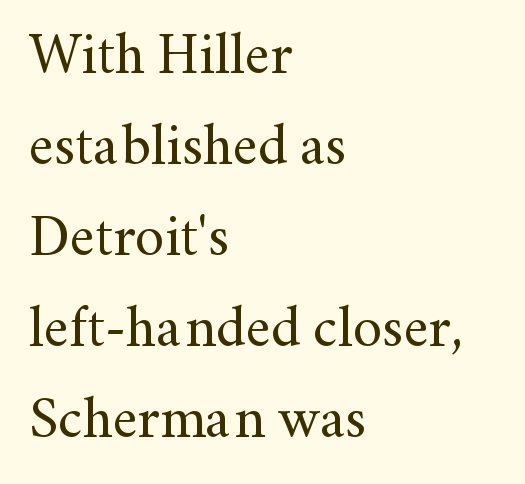
{"serif": "yes", "italic": "no", "bold": "no", "weight": "regular", "width": "normal", "stroke_contrast": "medium", "x_height": "small", "monospaced": "no", "underline": "no", "align": "left", "line_spacing": "normal", "line_spacing_ratio": 1.57, "letter_spacing": "normal", "letter_spacing_em": 0.0, "glyph_px": 58}
